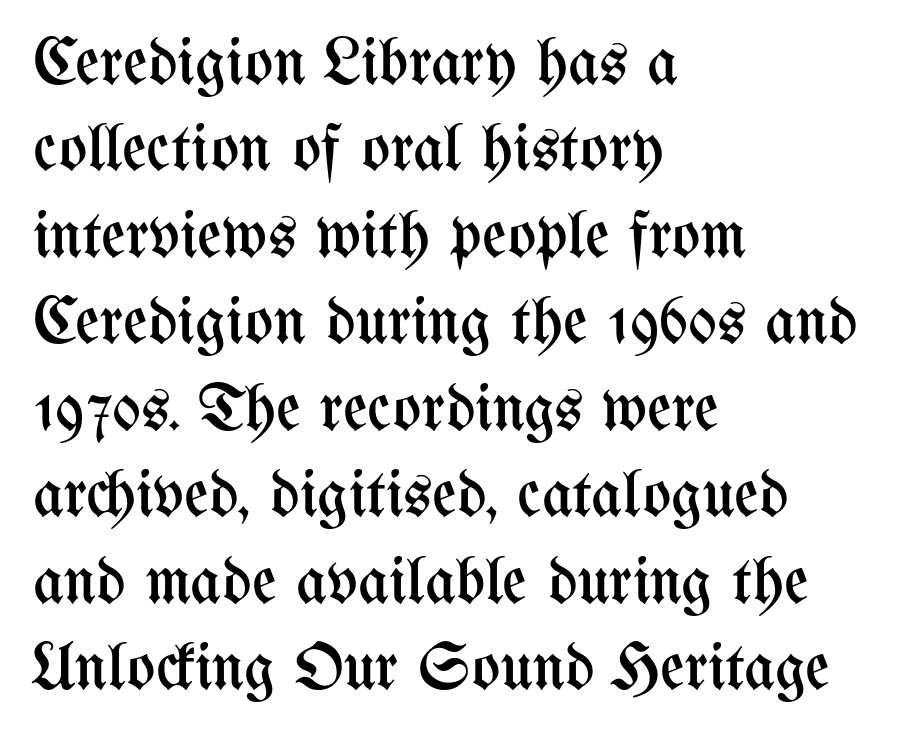
Letters have the restrained weight of plain body copy at most. All the whitespace from short lines collects on the right. Between one letter and the next there's only the usual sliver of space. Rendered with straight, roman letterforms. The rendering uses a moderate line-height, typical for paragraphs. Bare-footed words on every line.
